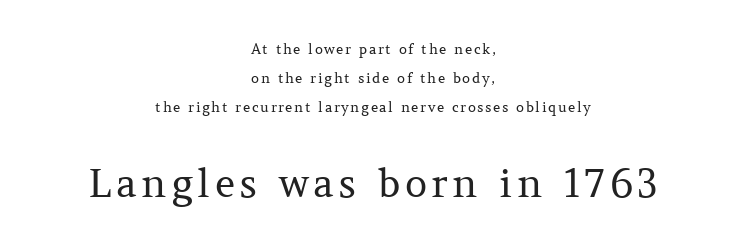
{"serif": "yes", "italic": "no", "bold": "no", "weight": "regular", "width": "normal", "stroke_contrast": "medium", "x_height": "medium", "monospaced": "no", "underline": "no", "align": "center", "line_spacing": "loose", "line_spacing_ratio": 2.08, "larger_block": "second", "size_ratio": 2.79, "glyph_px": 39}
